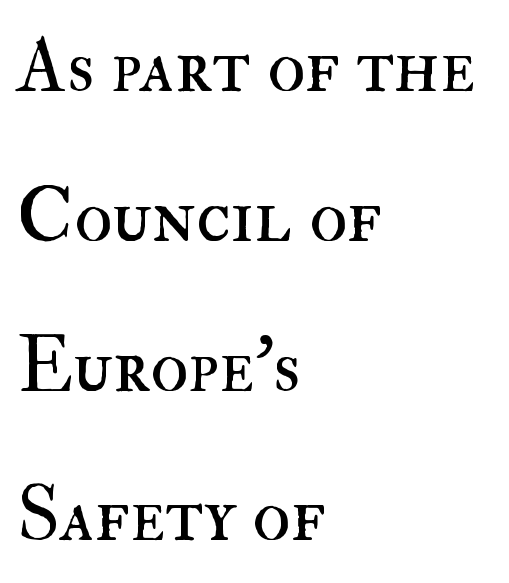
{"italic": "no", "bold": "no", "weight": "regular", "width": "normal", "stroke_contrast": "high", "x_height": "small", "monospaced": "no", "underline": "no", "align": "left", "line_spacing": "loose", "line_spacing_ratio": 1.92, "letter_spacing": "normal", "letter_spacing_em": 0.0, "glyph_px": 78}
